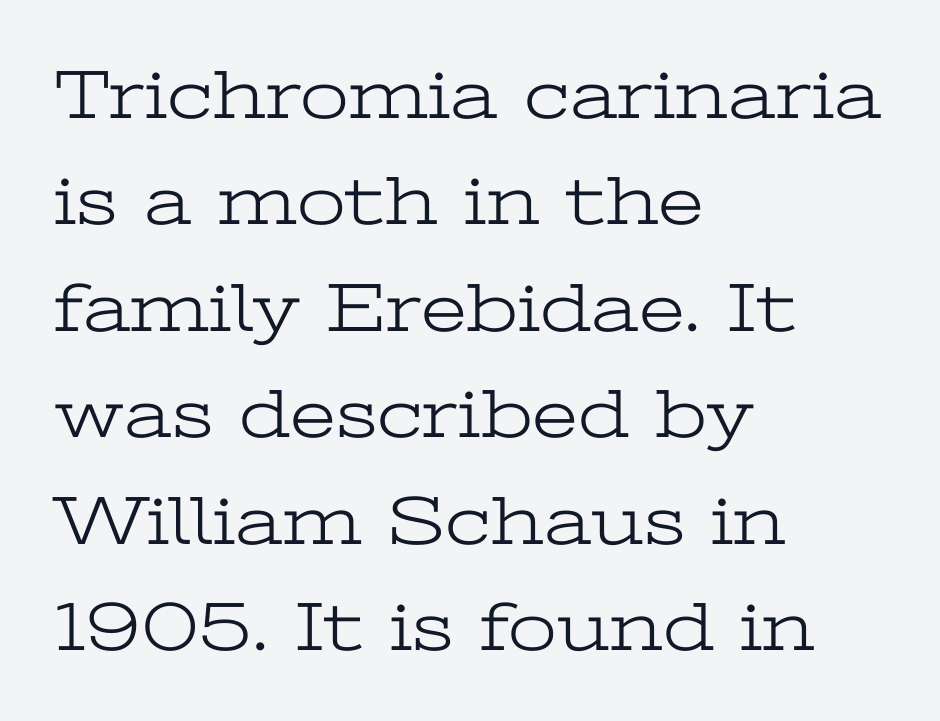
Do the characters align in a grid? No, the font is proportional. A student would call this left alignment; a typographer would say flush left, rag right. A typesetter would label this face a serif. Honestly, the letter spacing is just normal — you wouldn't notice it. In terms of posture, this sample is upright.
